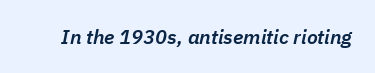
Any mark beneath the type? The region is blank. The whole block is typeset with a tilt. The typesetting leans somewhat heavy: a semibold. Caption: standard tracking, unaltered.
